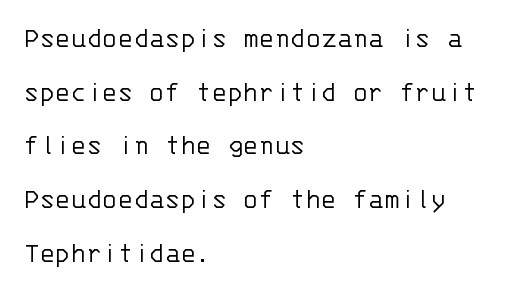
Q: Is the text bold? A: No.
Q: Is the text italic (slanted)? A: No, it is upright.
Q: Is the typeface a serif or a sans-serif typeface? A: Sans-serif.
Q: Is the text underlined? A: No.
Q: How is the paragraph aligned? A: Left-aligned.
Q: Is the spacing between letters normal or unusually wide? A: Normal.
Q: Width (condensed, normal, or wide)? A: Normal.
Q: Stroke contrast? A: Low.
Q: x-height? A: Large.
Q: Monospaced? A: Yes.
